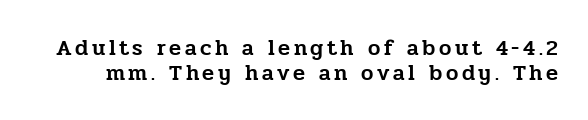
{"italic": "no", "underline": "no", "line_spacing": "tight", "line_spacing_ratio": 1.13, "glyph_px": 22}
